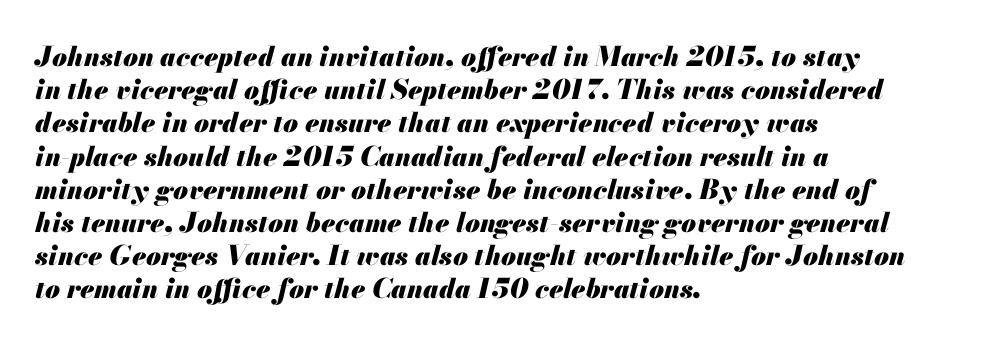
Q: Is the text bold? A: Yes.
Q: Is the text italic (slanted)? A: Yes, it leans right by about 13 degrees.
Q: Is the text underlined? A: No.
Q: How is the paragraph aligned? A: Left-aligned.
Q: Is the spacing between letters normal or unusually wide? A: Normal.
